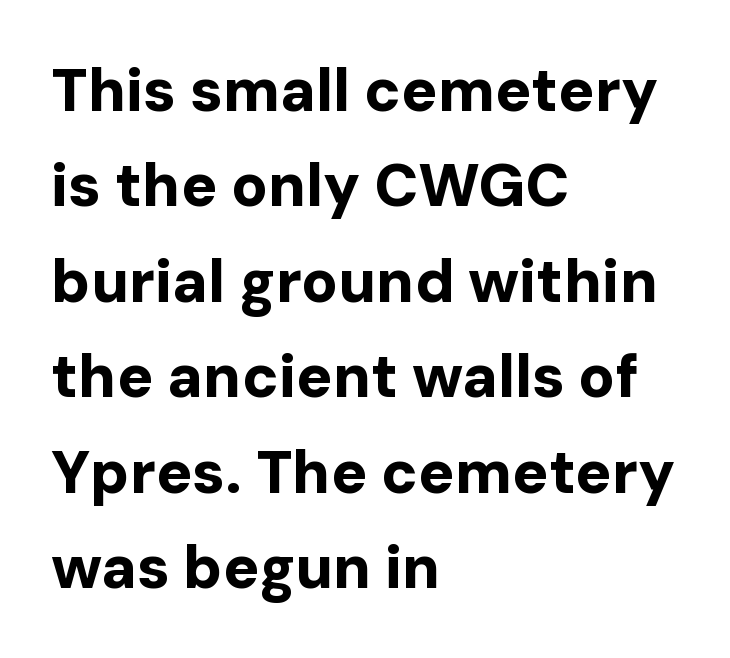
The image shows 60 px bold sans-serif type, upright; set left-aligned, normal line spacing (1.59x), normal letter spacing, not underlined; low stroke contrast and a medium x-height.
